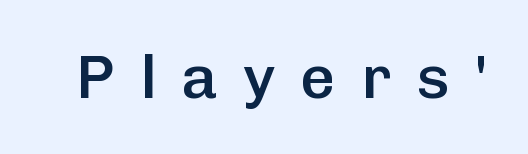
Varying glyph widths throughout — classic text-font behaviour. Weight: semibold (demi). This sample uses expanded letter spacing, leaving extra air between glyphs. Unlike italic type, these characters show no tilt at all.
